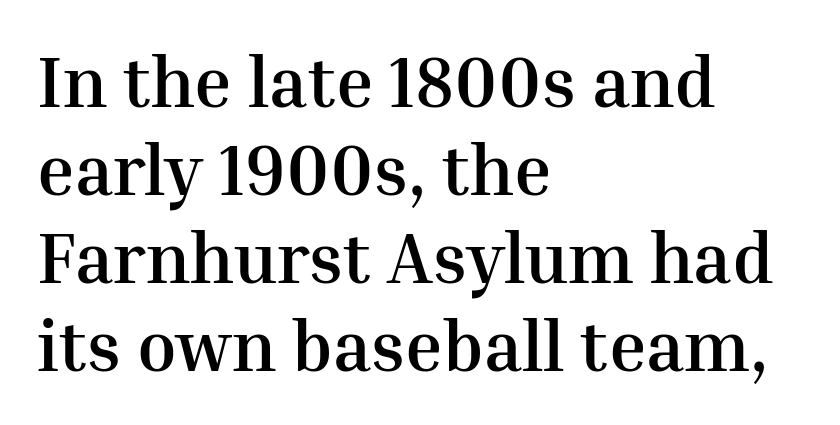
The image shows 71 px semibold serif type, upright; set left-aligned, line spacing 1.24x, normal letter spacing, not underlined; medium stroke contrast and a medium x-height.
